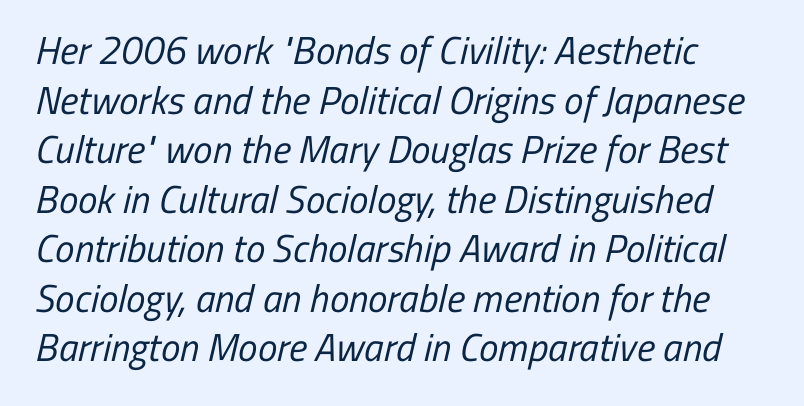
Q: Is the text bold? A: No.
Q: Is the typeface a serif or a sans-serif typeface? A: Sans-serif.
Q: Is the text underlined? A: No.
Q: How is the paragraph aligned? A: Left-aligned.
Q: Is the spacing between letters normal or unusually wide? A: Normal.
Q: Is the spacing between lines tight, normal or loose? A: Normal.
Q: Width (condensed, normal, or wide)? A: Condensed.
Q: Stroke contrast? A: Low.
Q: x-height? A: Medium.
Q: Monospaced? A: No.
